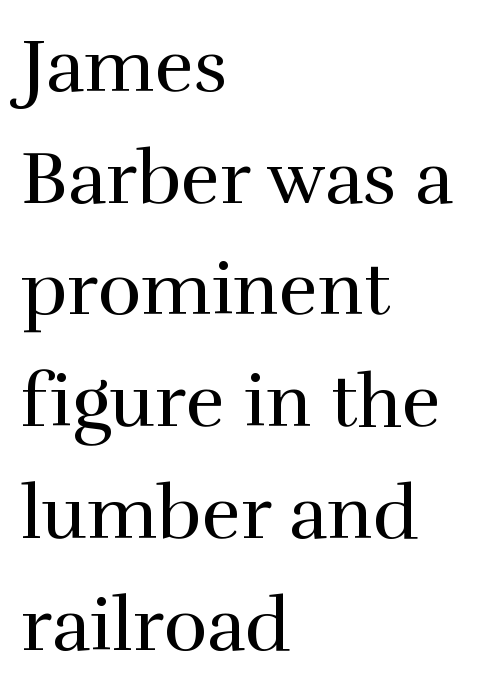
Q: Is the text bold? A: No.
Q: Is the text italic (slanted)? A: No, it is upright.
Q: Is the typeface a serif or a sans-serif typeface? A: Serif.
Q: Is the text underlined? A: No.
Q: How is the paragraph aligned? A: Left-aligned.
Q: Is the spacing between letters normal or unusually wide? A: Normal.
Q: Is the spacing between lines tight, normal or loose? A: Normal.
Q: Width (condensed, normal, or wide)? A: Normal.
Q: Stroke contrast? A: High.
Q: x-height? A: Medium.
Q: Monospaced? A: No.
